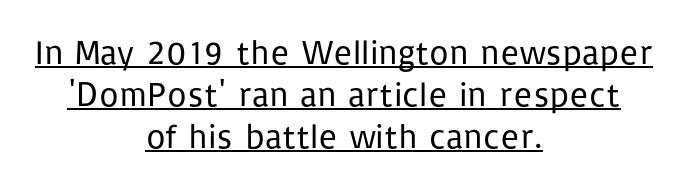
Q: Is the text bold? A: No.
Q: Is the text italic (slanted)? A: No, it is upright.
Q: Is the typeface a serif or a sans-serif typeface? A: Sans-serif.
Q: Is the text underlined? A: Yes.
Q: How is the paragraph aligned? A: Centered.
Q: Is the spacing between letters normal or unusually wide? A: Normal.
Q: Width (condensed, normal, or wide)? A: Normal.
Q: Stroke contrast? A: Low.
Q: x-height? A: Medium.
Q: Monospaced? A: No.
